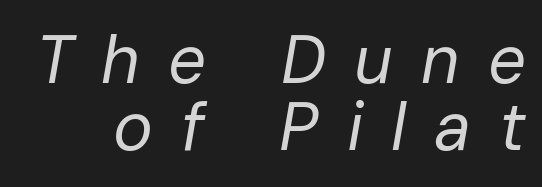
Q: Is the text bold? A: No.
Q: Is the text italic (slanted)? A: Yes, it leans right by about 10 degrees.
Q: Is the text underlined? A: No.
Q: Is the spacing between letters normal or unusually wide? A: Unusually wide.
Q: Is the spacing between lines tight, normal or loose? A: Tight.
Q: Width (condensed, normal, or wide)? A: Normal.
Q: Stroke contrast? A: Low.
Q: x-height? A: Medium.
Q: Monospaced? A: No.
